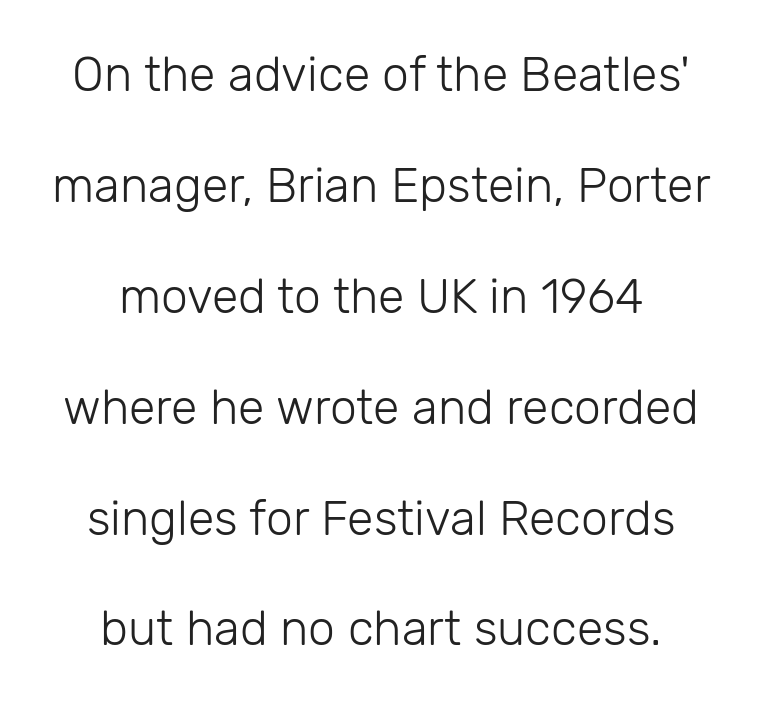
Q: Is the text bold? A: No.
Q: Is the text italic (slanted)? A: No, it is upright.
Q: Is the typeface a serif or a sans-serif typeface? A: Sans-serif.
Q: Is the text underlined? A: No.
Q: How is the paragraph aligned? A: Centered.
Q: Is the spacing between letters normal or unusually wide? A: Normal.
Q: Is the spacing between lines tight, normal or loose? A: Loose.
Q: Width (condensed, normal, or wide)? A: Normal.
Q: Stroke contrast? A: Low.
Q: x-height? A: Medium.
Q: Monospaced? A: No.
